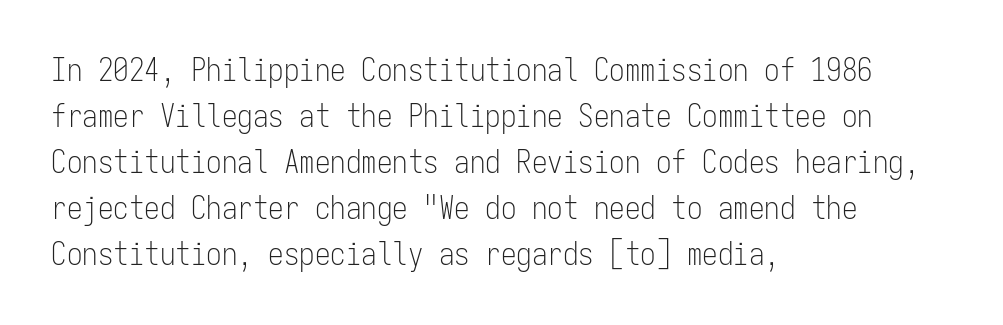
The image shows 31 px light, condensed sans-serif type, upright, monospaced; set left-aligned, normal line spacing (1.48x), normal letter spacing, not underlined; low stroke contrast and a medium x-height.
